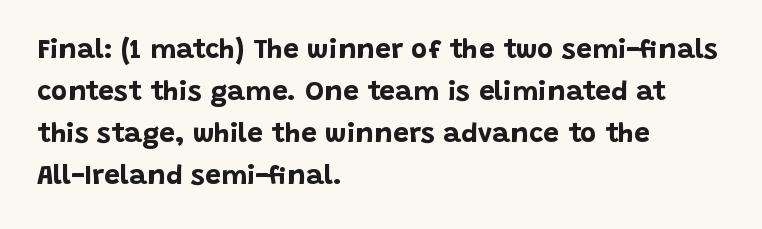
{"serif": "no", "italic": "no", "bold": "yes", "weight": "bold", "width": "normal", "stroke_contrast": "low", "x_height": "large", "monospaced": "no", "underline": "no", "align": "left", "line_spacing": "normal", "line_spacing_ratio": 1.5, "letter_spacing": "normal", "letter_spacing_em": 0.0, "glyph_px": 28}
